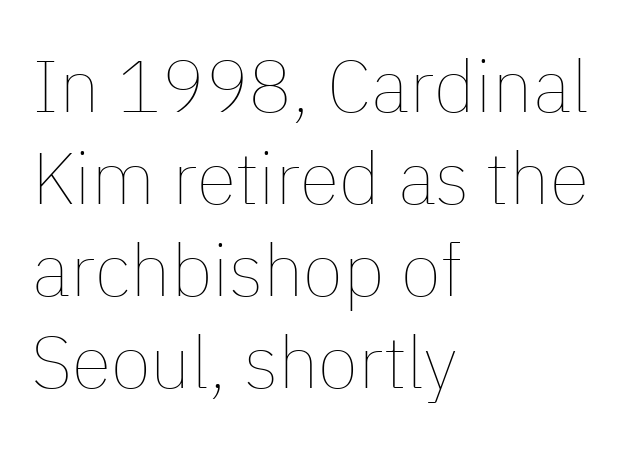
These lines were composed using upright roman letters. Each letter keeps its own natural width here, so spacing adapts to shape. Default kerning and tracking; the words read as compact shapes. The font sits on the lighter half of the weight spectrum, regular included. If you drew a ruler down the left edge, every line would touch it. Letters rest on an invisible, unmarked baseline.
